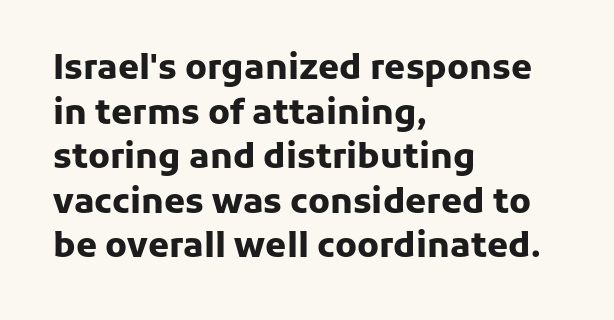
Q: Is the text bold? A: Yes.
Q: Is the text italic (slanted)? A: No, it is upright.
Q: Is the typeface a serif or a sans-serif typeface? A: Sans-serif.
Q: Is the text underlined? A: No.
Q: How is the paragraph aligned? A: Left-aligned.
Q: Is the spacing between letters normal or unusually wide? A: Normal.
Q: Is the spacing between lines tight, normal or loose? A: Normal.
Q: Width (condensed, normal, or wide)? A: Normal.
Q: Stroke contrast? A: Low.
Q: x-height? A: Medium.
Q: Monospaced? A: No.
